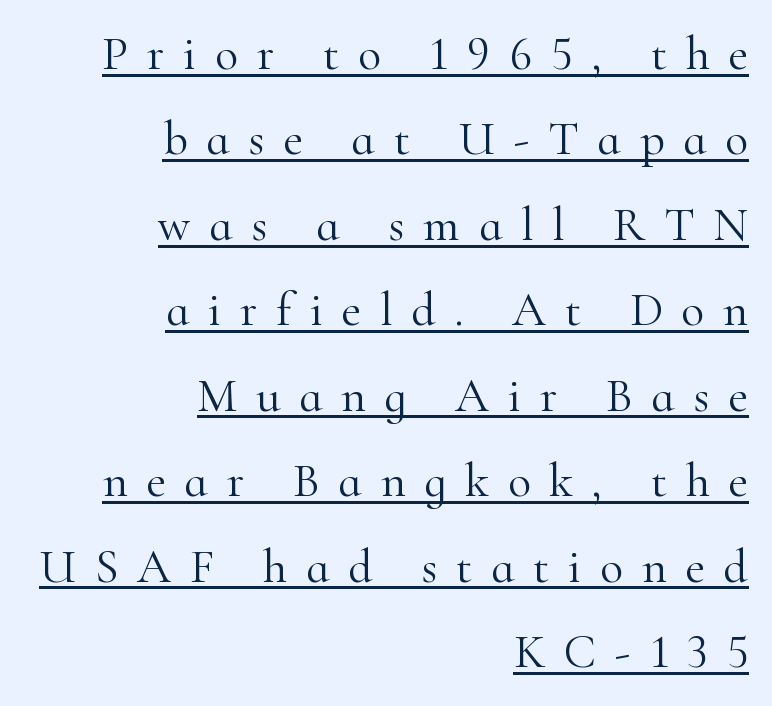
The image shows 48 px light serif type, upright; set right-aligned, line spacing 1.78x, unusually wide letter spacing (+0.39 em), underlined; high stroke contrast and a small x-height.
